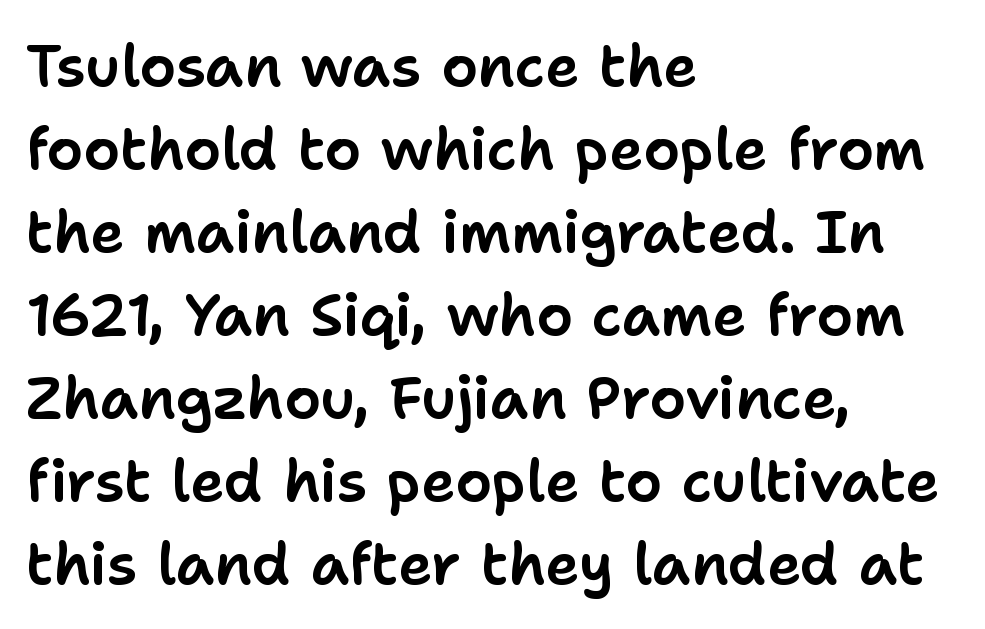
Q: Is the text italic (slanted)? A: No, it is upright.
Q: Is the typeface a serif or a sans-serif typeface? A: Sans-serif.
Q: Is the text underlined? A: No.
Q: How is the paragraph aligned? A: Left-aligned.
Q: Is the spacing between letters normal or unusually wide? A: Normal.
Q: Is the spacing between lines tight, normal or loose? A: Normal.
Q: Width (condensed, normal, or wide)? A: Normal.
Q: Stroke contrast? A: Low.
Q: x-height? A: Medium.
Q: Monospaced? A: No.
